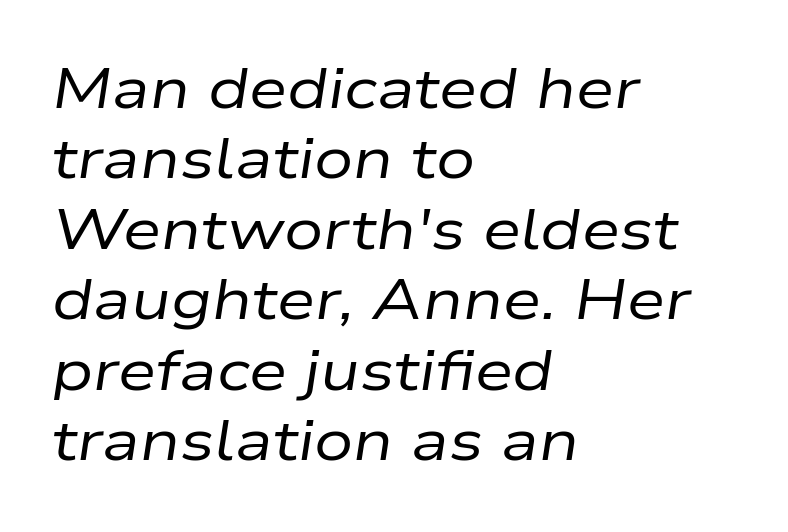
This reads as an unemphasized weight, regular at the heaviest. The tracking reads as untouched default to a designer's eye. These lines were composed using italics. Words float on clear page, feet unadorned. What's the leading like? Ordinary, nothing unusual.
